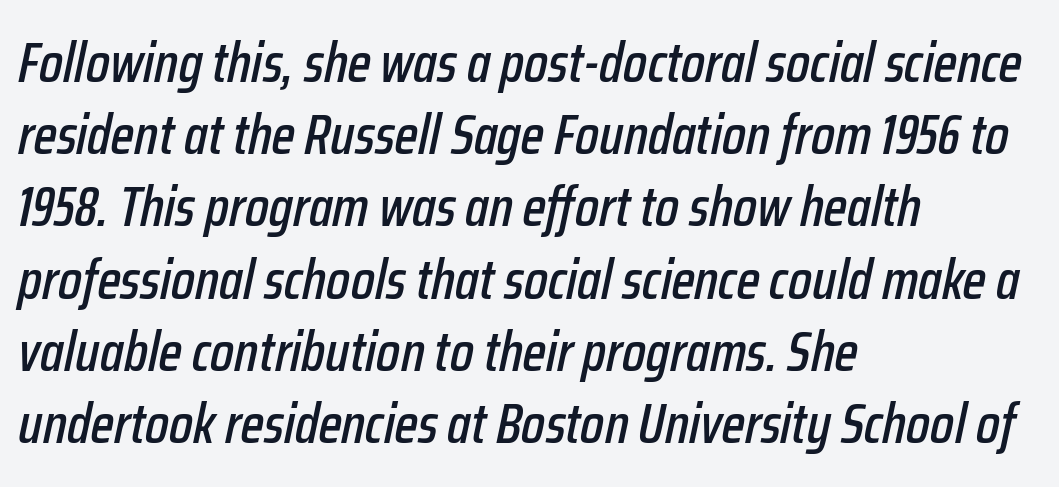
Q: Is the text italic (slanted)? A: Yes, it leans right by about 12 degrees.
Q: Is the text underlined? A: No.
Q: How is the paragraph aligned? A: Left-aligned.
Q: Is the spacing between letters normal or unusually wide? A: Normal.
Q: Is the spacing between lines tight, normal or loose? A: Normal.
Q: Width (condensed, normal, or wide)? A: Condensed.
Q: Stroke contrast? A: Low.
Q: x-height? A: Medium.
Q: Monospaced? A: No.
